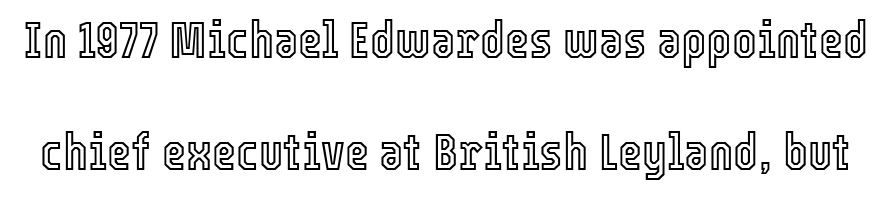
{"italic": "no", "width": "condensed", "x_height": "medium", "monospaced": "no", "underline": "no", "line_spacing": "loose", "line_spacing_ratio": 2.16, "letter_spacing": "normal", "letter_spacing_em": 0.0, "glyph_px": 52}
